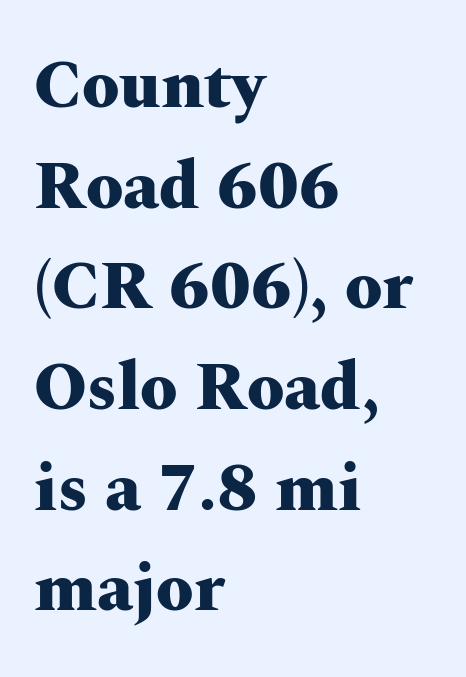
Q: Is the text bold? A: Yes.
Q: Is the text italic (slanted)? A: No, it is upright.
Q: Is the typeface a serif or a sans-serif typeface? A: Serif.
Q: Is the text underlined? A: No.
Q: How is the paragraph aligned? A: Left-aligned.
Q: Is the spacing between letters normal or unusually wide? A: Normal.
Q: Is the spacing between lines tight, normal or loose? A: Normal.
Q: Width (condensed, normal, or wide)? A: Wide.
Q: Stroke contrast? A: Medium.
Q: x-height? A: Medium.
Q: Monospaced? A: No.
